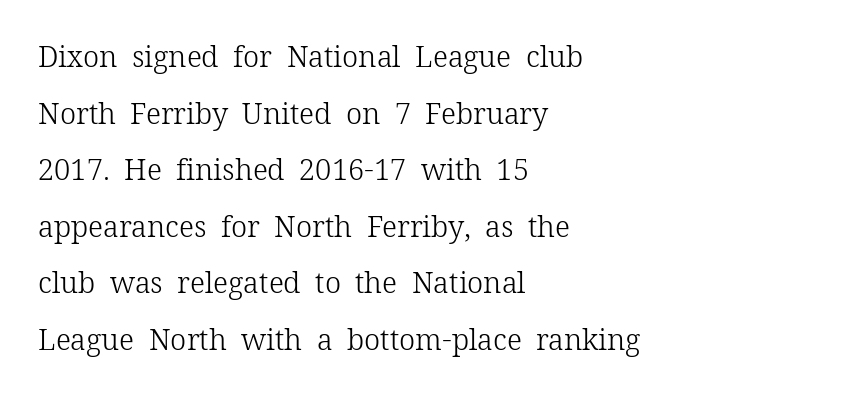
The image shows 29 px light serif type, upright; set left-aligned, loose line spacing (1.95x), normal letter spacing, not underlined; low stroke contrast and a medium x-height.
